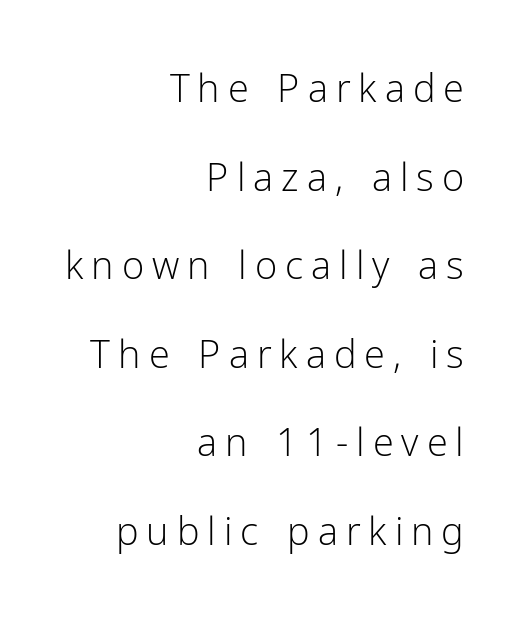
The image shows 38 px light sans-serif type, upright; set right-aligned, loose line spacing (2.33x), unusually wide letter spacing (+0.21 em), not underlined; low stroke contrast and a medium x-height.
